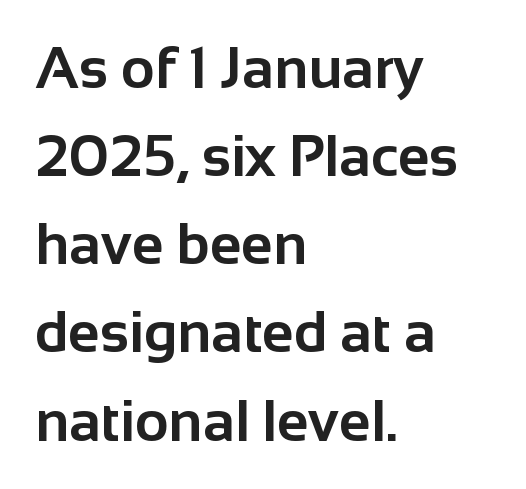
Q: Is the text bold? A: Yes.
Q: Is the text italic (slanted)? A: No, it is upright.
Q: Is the typeface a serif or a sans-serif typeface? A: Sans-serif.
Q: Is the text underlined? A: No.
Q: How is the paragraph aligned? A: Left-aligned.
Q: Is the spacing between letters normal or unusually wide? A: Normal.
Q: Is the spacing between lines tight, normal or loose? A: Normal.
Q: Width (condensed, normal, or wide)? A: Normal.
Q: Stroke contrast? A: Low.
Q: x-height? A: Medium.
Q: Monospaced? A: No.
